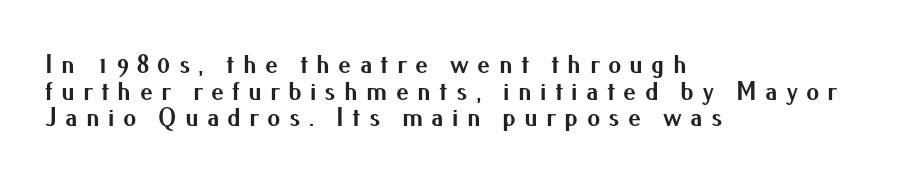
The image shows 26 px bold type, upright; set left-aligned, tight line spacing (1.02x), unusually wide letter spacing (+0.32 em), not underlined.
